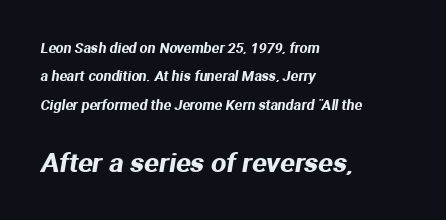
The passage shown begins with its smaller block and ends with its larger one. A typesetter would call this zero additional tracking. Each row of text sits above clean, open space. The line-height multiplier appears high, well above default.
